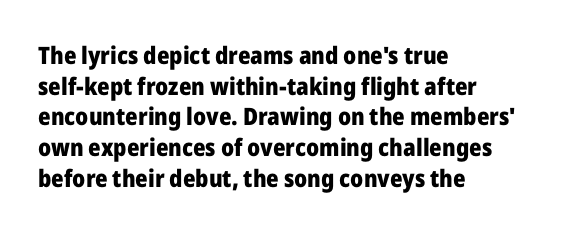
Summary of weight: heavy, a full bold. Tracking value appears to be zero — textbook default spacing. No italicization has been applied; the sample stays upright. The words here are not underlined. A normal amount of white space separates one row of letters from the next.
